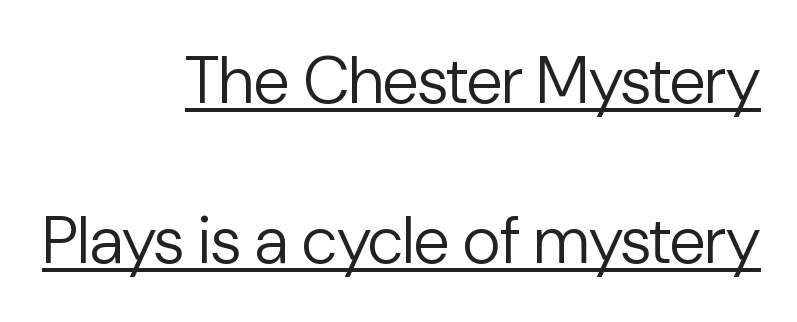
Q: Is the text bold? A: No.
Q: Is the text italic (slanted)? A: No, it is upright.
Q: Is the typeface a serif or a sans-serif typeface? A: Sans-serif.
Q: Is the text underlined? A: Yes.
Q: How is the paragraph aligned? A: Right-aligned.
Q: Is the spacing between letters normal or unusually wide? A: Normal.
Q: Is the spacing between lines tight, normal or loose? A: Loose.
Q: Width (condensed, normal, or wide)? A: Normal.
Q: Stroke contrast? A: Low.
Q: x-height? A: Medium.
Q: Monospaced? A: No.
